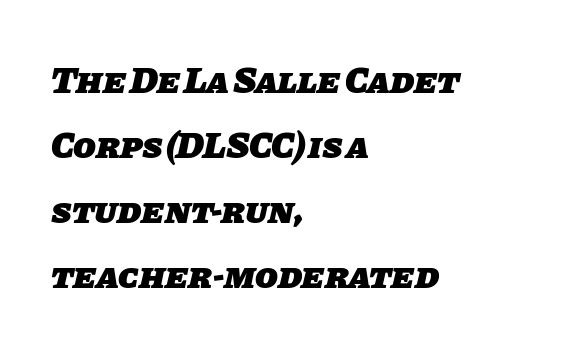
The image shows 37 px heavy type; set left-aligned, line spacing 1.76x, normal letter spacing, not underlined; low stroke contrast and a large x-height.
